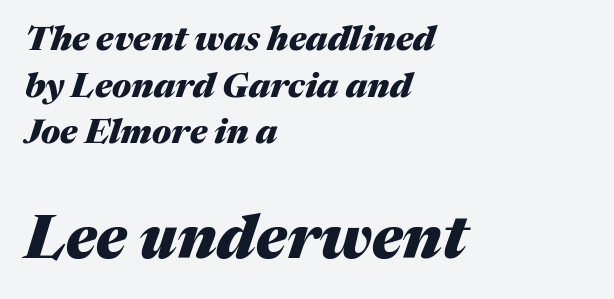
{"italic": "yes", "lean": "right", "slant_degrees": 17, "bold": "yes", "weight": "heavy", "width": "normal", "stroke_contrast": "medium", "x_height": "medium", "monospaced": "no", "underline": "no", "align": "left", "line_spacing": "normal", "line_spacing_ratio": 1.37, "letter_spacing": "normal", "letter_spacing_em": 0.0, "larger_block": "second", "size_ratio": 1.76, "glyph_px": 60}
